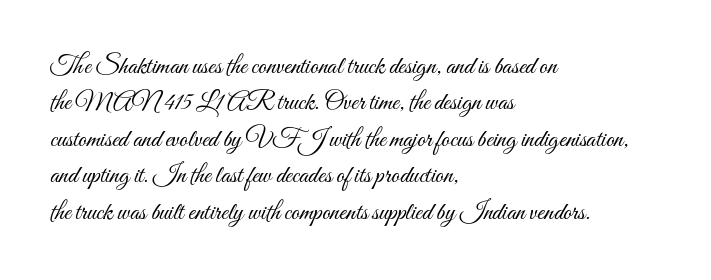
The image shows 26 px text type; set left-aligned, normal line spacing (1.4x), normal letter spacing, not underlined.
